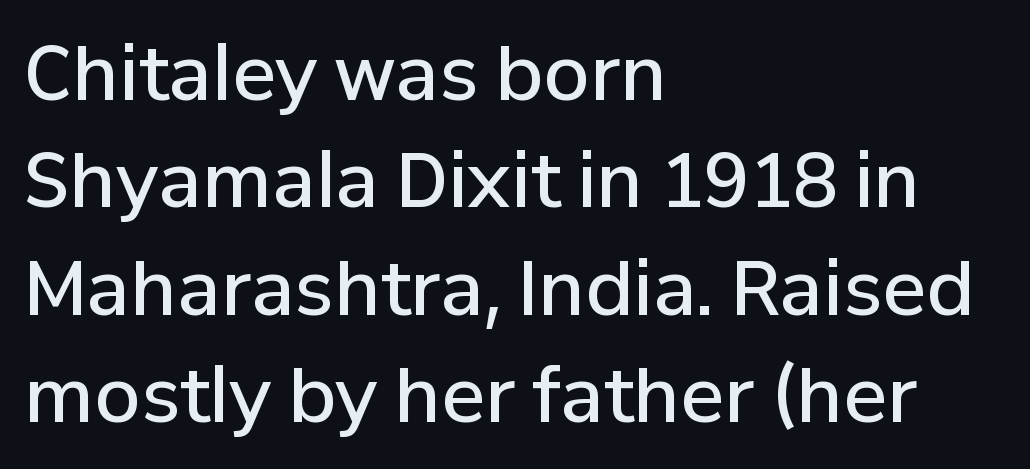
The image shows 74 px semibold sans-serif type, upright; set left-aligned, normal line spacing (1.45x), normal letter spacing, not underlined; low stroke contrast and a medium x-height.
